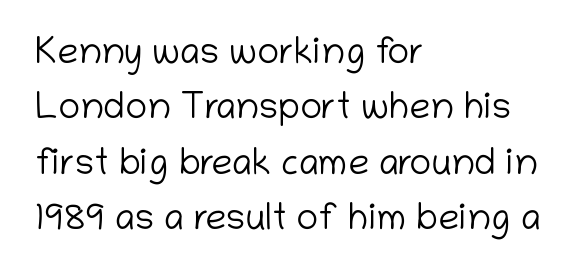
The letters stand upright; this is a roman face. Weight class: somewhere from thin through regular. The ragged edge is on the right, which tells us the setting is flush left. What's the leading like? Ordinary, nothing unusual. A sans-serif font was chosen for this passage. Check the space under the baseline: it is left empty.
